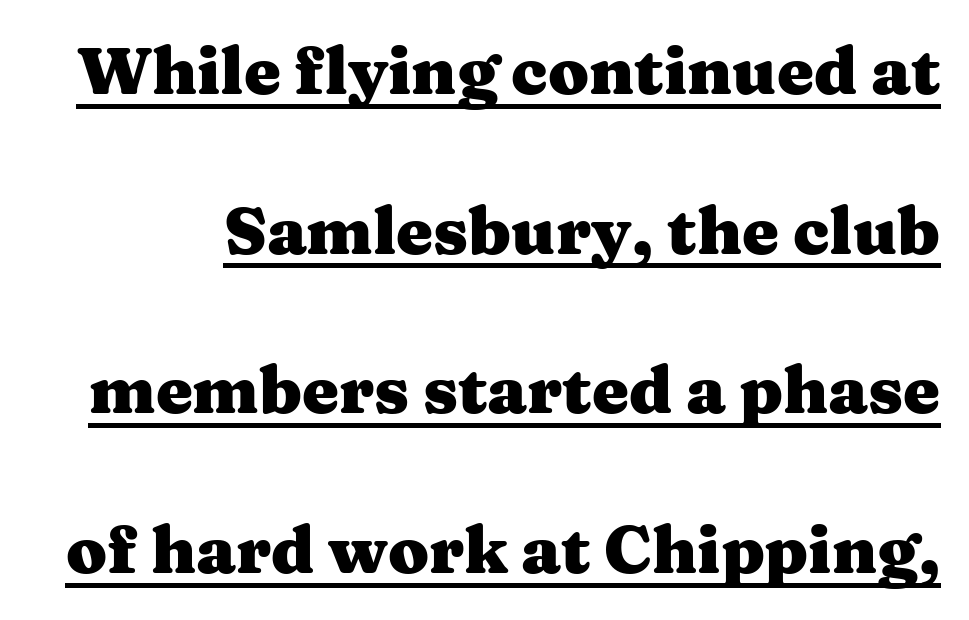
The image shows 66 px heavy, wide serif type, upright; set loose line spacing (2.42x), normal letter spacing, underlined; medium stroke contrast and a medium x-height.
